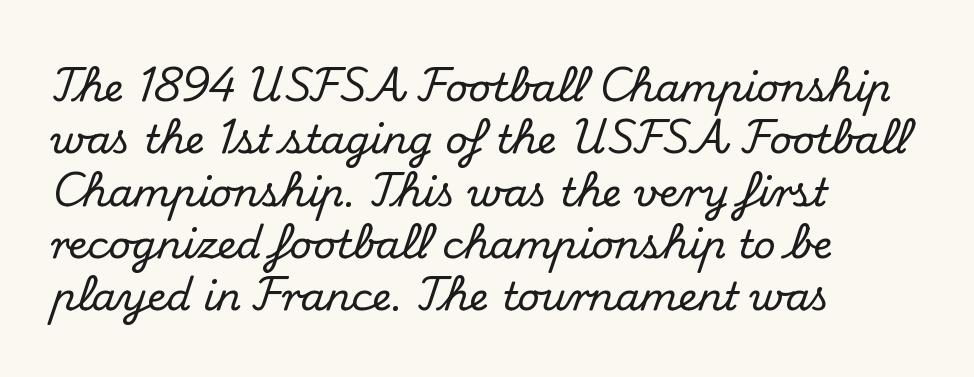
Looks like regular typesetting: each glyph gets only the width it needs. Casual observation: everything's shoved over to the left. Characters follow at the spacing the type designer built in. In terms of leading, this rendering sits right in the middle. Examine the stroke ends and you'll spot serifs.
